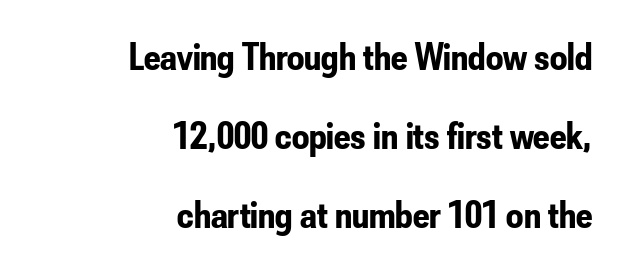
The glyphs are unaccompanied by any horizontal stroke below them. These lines carry a lot of weight — the face is fully bold. One glance says open: line gaps are wider than usual. Nope, not italic — everything's standing straight. Nobody touched the tracking dial on this one. A student would call this right alignment; a typographer would say flush right, rag left.
